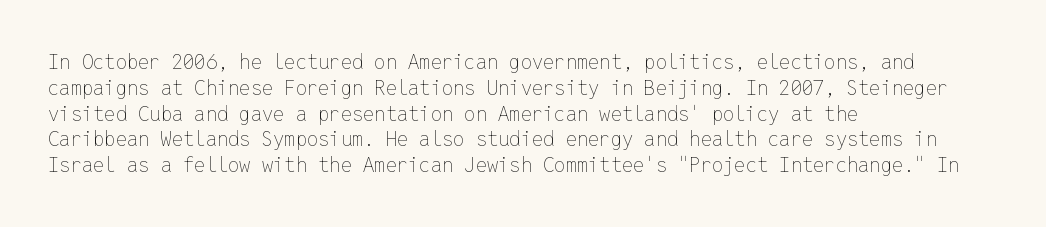
Interline gaps are of average width in this sample. Style check: upright. Tracking here is standard; glyphs follow each other at the usual distance. Stroke mass is kept to a normal reading level or below. Beneath every word, the page is bare. Leftover space on each line is placed entirely after the last word.
